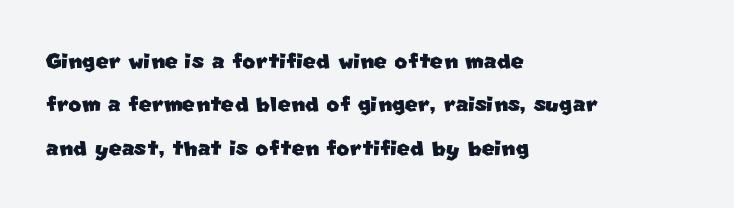
Q: Is the typeface a serif or a sans-serif typeface? A: Sans-serif.
Q: Is the text underlined? A: No.
Q: How is the paragraph aligned? A: Left-aligned.
Q: Is the spacing between letters normal or unusually wide? A: Normal.
Q: Is the spacing between lines tight, normal or loose? A: Normal.
Q: Width (condensed, normal, or wide)? A: Normal.
Q: Stroke contrast? A: Low.
Q: x-height? A: Large.
Q: Monospaced? A: No.
